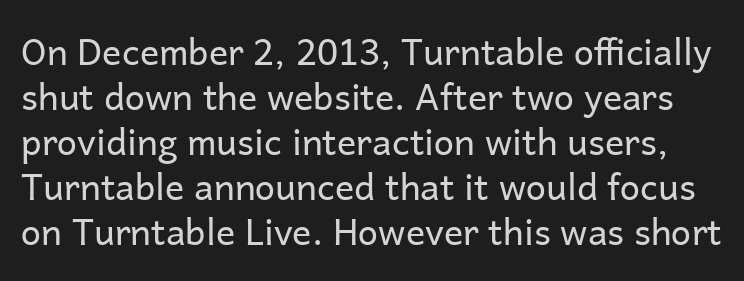
{"serif": "no", "italic": "no", "bold": "no", "weight": "regular", "width": "normal", "stroke_contrast": "low", "x_height": "medium", "monospaced": "no", "underline": "no", "line_spacing": "normal", "line_spacing_ratio": 1.25, "letter_spacing": "normal", "letter_spacing_em": 0.0, "glyph_px": 36}
